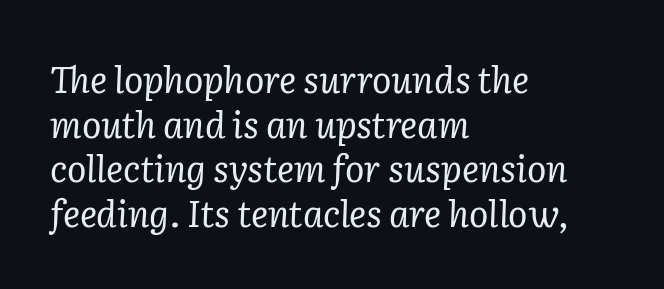
The image shows 36 px regular-weight serif type, italic (leaning right); set left-aligned, line spacing 1.24x, normal letter spacing, not underlined; low stroke contrast and a medium x-height.
